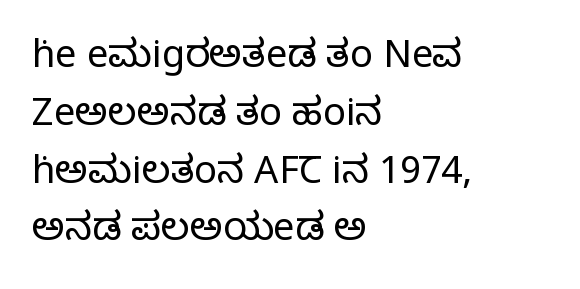
{"serif": "yes", "italic": "no", "bold": "no", "weight": "regular", "width": "normal", "stroke_contrast": "low", "x_height": "large", "monospaced": "no", "underline": "no", "align": "left", "line_spacing": "normal", "line_spacing_ratio": 1.52, "letter_spacing": "normal", "letter_spacing_em": 0.0, "glyph_px": 38}
